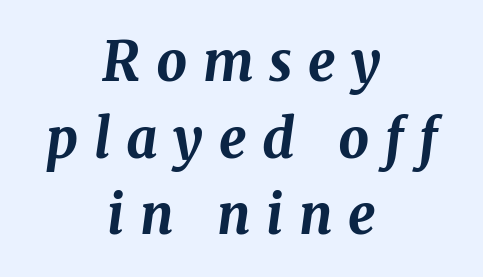
The image shows 54 px bold type, italic (leaning right); set centered, normal line spacing (1.42x), unusually wide letter spacing (+0.29 em), not underlined; medium stroke contrast and a medium x-height.
